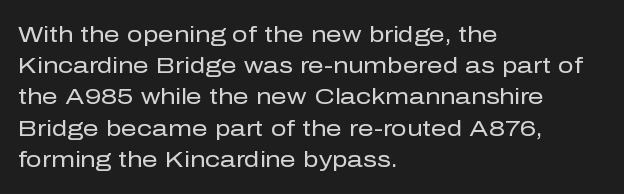
Q: Is the text bold? A: No.
Q: Is the text italic (slanted)? A: No, it is upright.
Q: Is the text underlined? A: No.
Q: How is the paragraph aligned? A: Left-aligned.
Q: Is the spacing between letters normal or unusually wide? A: Normal.
Q: Is the spacing between lines tight, normal or loose? A: Normal.
